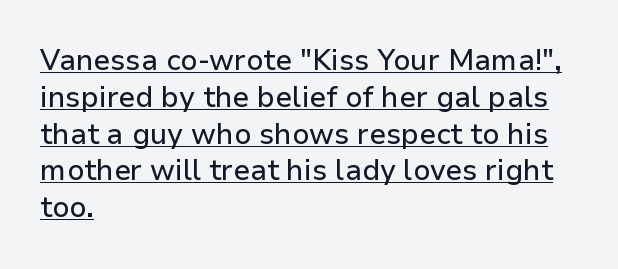
Q: Is the text italic (slanted)? A: No, it is upright.
Q: Is the typeface a serif or a sans-serif typeface? A: Sans-serif.
Q: Is the text underlined? A: Yes.
Q: How is the paragraph aligned? A: Left-aligned.
Q: Is the spacing between letters normal or unusually wide? A: Normal.
Q: Is the spacing between lines tight, normal or loose? A: Normal.
Q: Width (condensed, normal, or wide)? A: Normal.
Q: Stroke contrast? A: Low.
Q: x-height? A: Medium.
Q: Monospaced? A: No.
